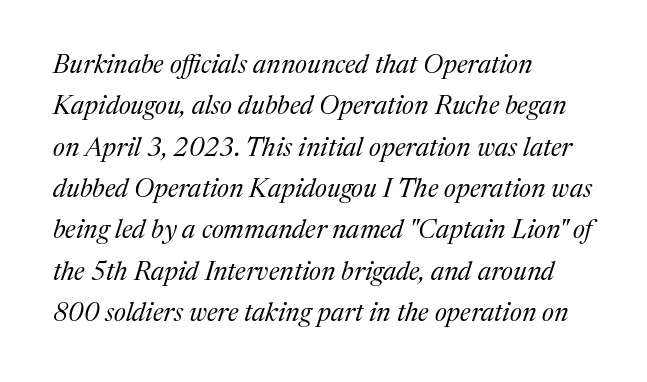
Q: Is the text bold? A: No.
Q: Is the text italic (slanted)? A: Yes, it leans right by about 17 degrees.
Q: Is the text underlined? A: No.
Q: How is the paragraph aligned? A: Left-aligned.
Q: Is the spacing between letters normal or unusually wide? A: Normal.
Q: Is the spacing between lines tight, normal or loose? A: Normal.
